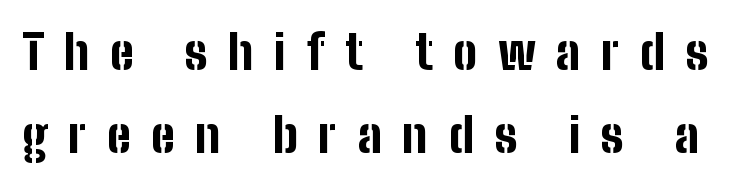
Descenders hang freely into open space. The horizontal fit of the characters is loose and conspicuously gappy. As a designer I'd log this as weight 700, bold. Nothing sits at the stroke ends, so this counts as sans-serif.
